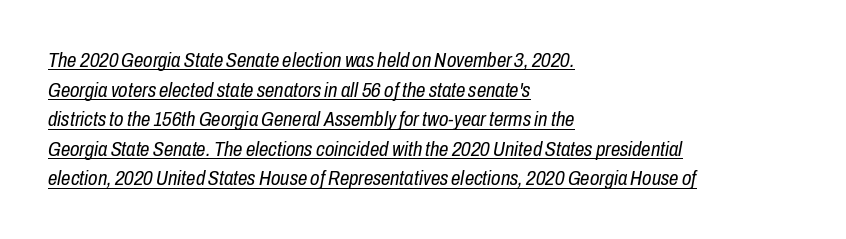
A normal amount of white space separates one row of letters from the next. Weight class: somewhere from thin through regular. Glance below the letters and you will spot a drawn line. The specimen reads as italic at a glance. Inter-character spacing is left at the font's built-in metrics.
